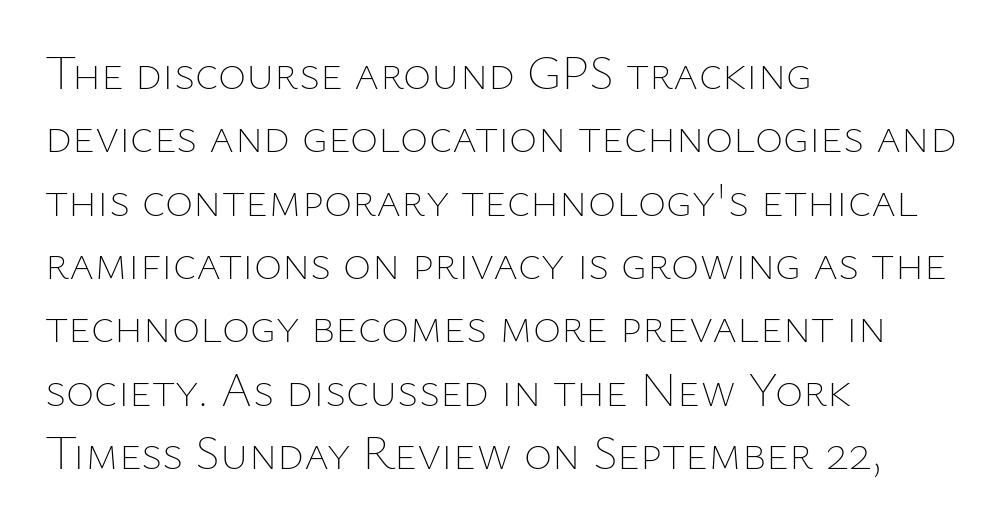
Each new line begins a customary step beneath the previous one. Stroke mass is kept to a normal reading level or below. You could not count columns in this text — the font is proportionally spaced. The paragraph shown leans on its left margin.
